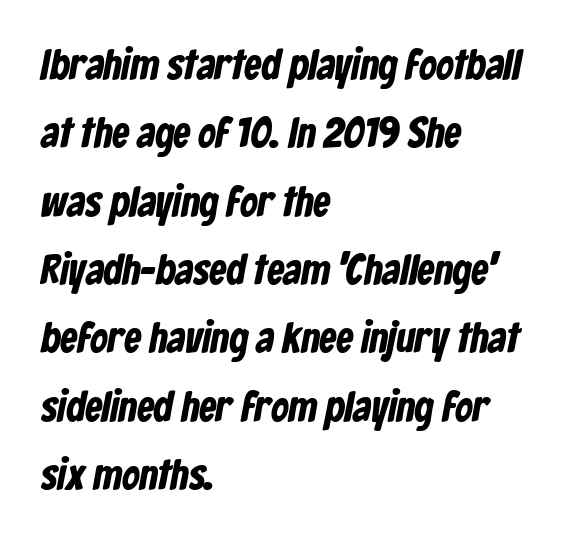
The image shows 43 px bold, condensed sans-serif type; set left-aligned, normal line spacing (1.59x), normal letter spacing, not underlined; low stroke contrast and a medium x-height.
